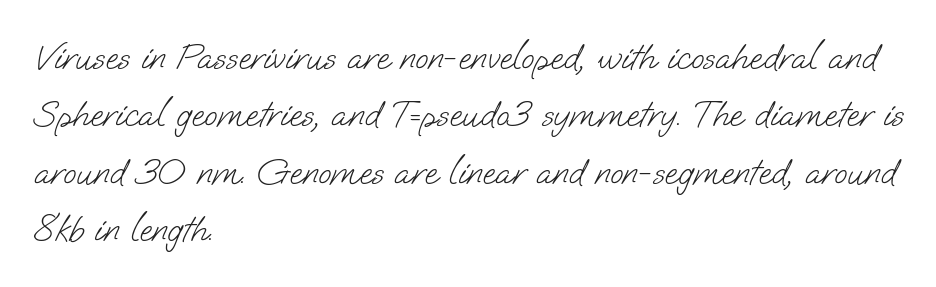
Q: Is the text bold? A: No.
Q: Is the typeface a serif or a sans-serif typeface? A: Sans-serif.
Q: Is the text underlined? A: No.
Q: How is the paragraph aligned? A: Left-aligned.
Q: Is the spacing between letters normal or unusually wide? A: Normal.
Q: Is the spacing between lines tight, normal or loose? A: Normal.
Q: Width (condensed, normal, or wide)? A: Normal.
Q: Stroke contrast? A: Low.
Q: x-height? A: Small.
Q: Monospaced? A: No.
